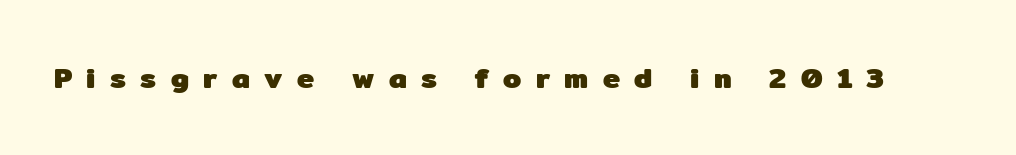
Q: Is the text bold? A: Yes.
Q: Is the text italic (slanted)? A: No, it is upright.
Q: Is the typeface a serif or a sans-serif typeface? A: Sans-serif.
Q: Is the text underlined? A: No.
Q: Is the spacing between letters normal or unusually wide? A: Unusually wide.
Q: Width (condensed, normal, or wide)? A: Normal.
Q: Stroke contrast? A: Low.
Q: x-height? A: Medium.
Q: Monospaced? A: No.
